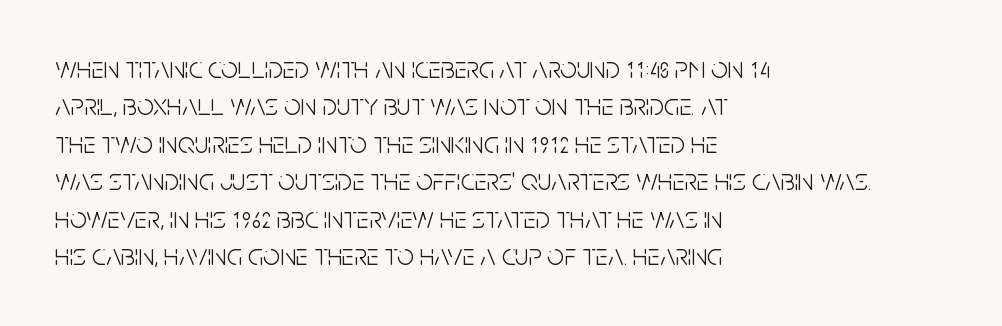
The image shows 30 px light, condensed sans-serif type, upright; set left-aligned, normal line spacing (1.25x), normal letter spacing, not underlined; low stroke contrast and a large x-height.
